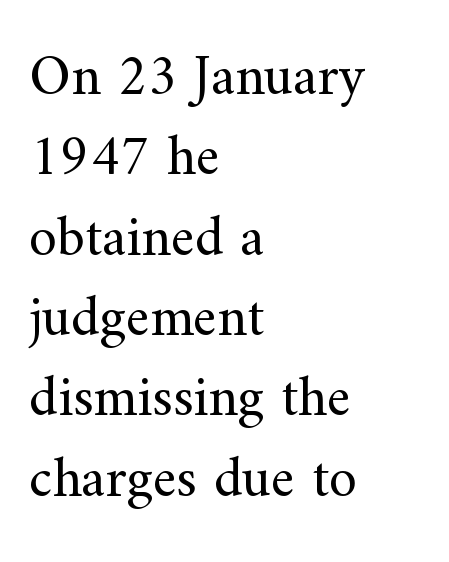
Caption: standard tracking, unaltered. Honestly, there is no underline to notice here at all. Summary of weight: not heavy and not bold. The passage shown is typeset with a serif family.
